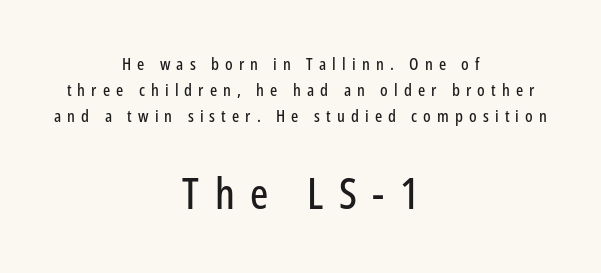
Q: Is the text italic (slanted)? A: No, it is upright.
Q: Is the typeface a serif or a sans-serif typeface? A: Sans-serif.
Q: Is the text underlined? A: No.
Q: How is the paragraph aligned? A: Centered.
Q: Is the spacing between letters normal or unusually wide? A: Unusually wide.
Q: Is the spacing between lines tight, normal or loose? A: Normal.
Q: Which block of text is set in a larger size, the first (top) or the second (bottom)? A: The second (bottom) one.
Q: Width (condensed, normal, or wide)? A: Condensed.
Q: Stroke contrast? A: Low.
Q: x-height? A: Medium.
Q: Monospaced? A: No.
